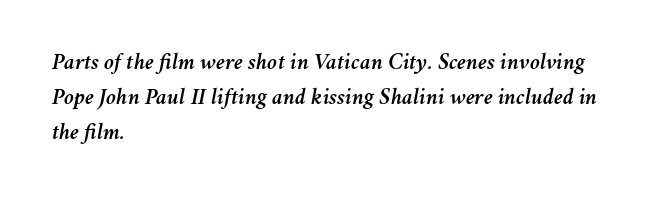
Here the glyphs are tracked normally, forming tight word shapes. Honestly, the row spacing looks completely unremarkable. Quick note: italic. Is the block centered? No — it sits flush against the left margin. Underlining? Definitely not there.
